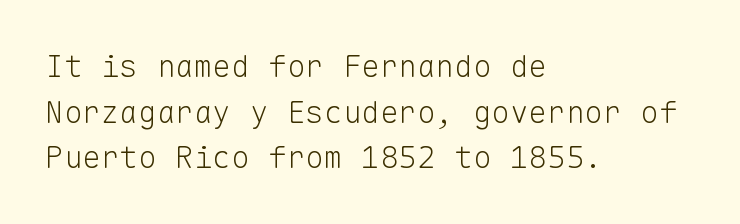
The image shows 31 px light sans-serif type, upright, monospaced; set left-aligned, normal line spacing (1.47x), normal letter spacing, not underlined; low stroke contrast and a medium x-height.
